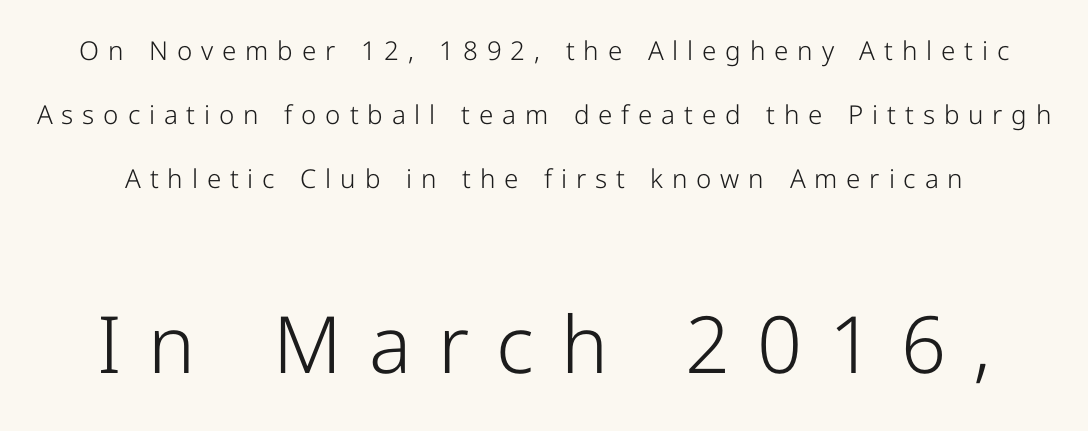
{"serif": "no", "italic": "no", "bold": "no", "weight": "light", "width": "normal", "stroke_contrast": "low", "x_height": "medium", "monospaced": "no", "underline": "no", "line_spacing": "loose", "line_spacing_ratio": 2.47, "letter_spacing": "wide", "letter_spacing_em": 0.34, "larger_block": "second", "size_ratio": 3.04, "glyph_px": 79}
